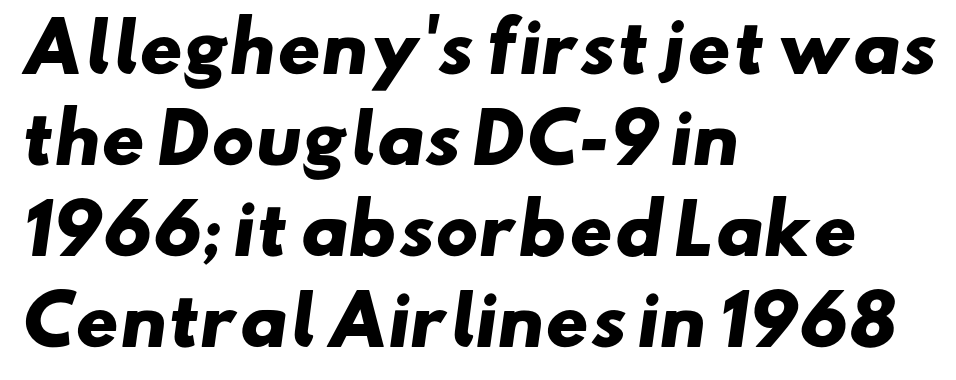
The image shows 67 px heavy, wide sans-serif type; set left-aligned, normal line spacing (1.36x), normal letter spacing, not underlined; low stroke contrast and a small x-height.
